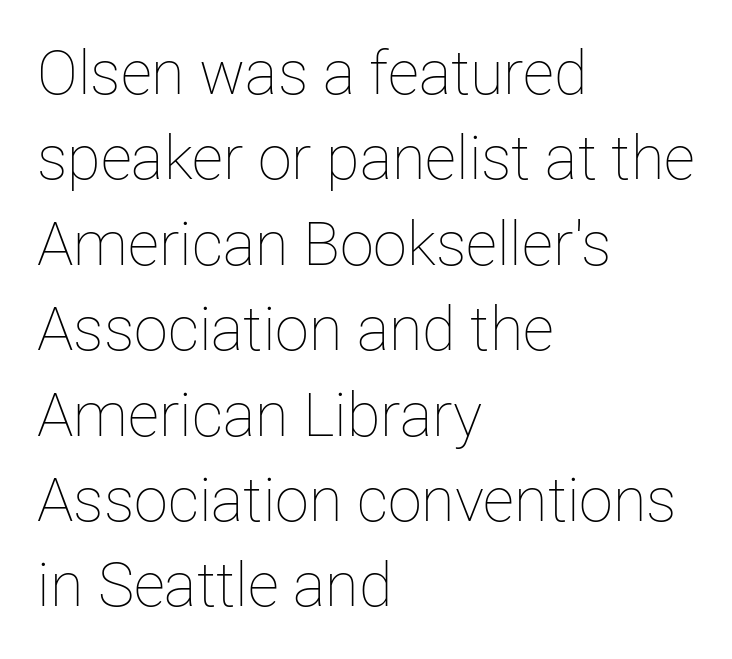
The image shows 61 px thin type, upright; set left-aligned, normal line spacing (1.4x), normal letter spacing, not underlined; low stroke contrast and a medium x-height.
